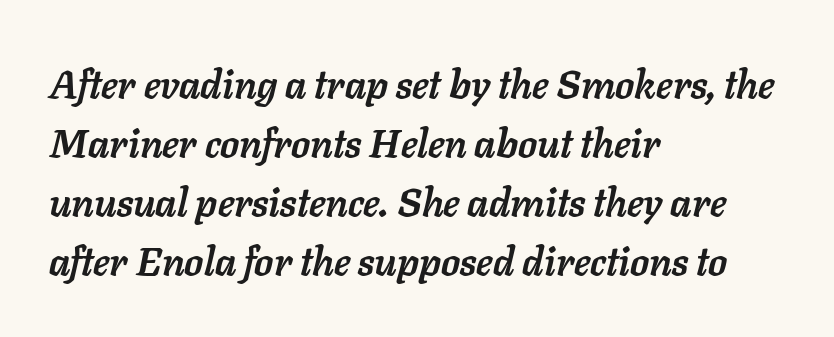
Descenders hang freely into open space. The passage shown is typed in a proportional face where columns would drift. Is there much room between lines? A standard amount, neither cramped nor airy. Weight check: bold — yes, fully. The lettering tilts uniformly, giving the passage an italic look. One-word summary of the alignment: left.
